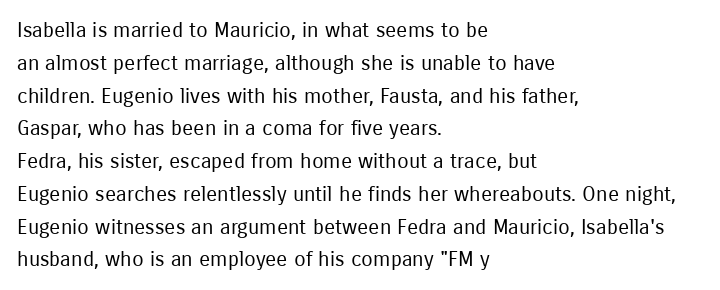
{"italic": "no", "bold": "no", "underline": "no", "align": "left", "line_spacing": "normal", "line_spacing_ratio": 1.56, "letter_spacing": "normal", "letter_spacing_em": 0.0, "glyph_px": 21}
